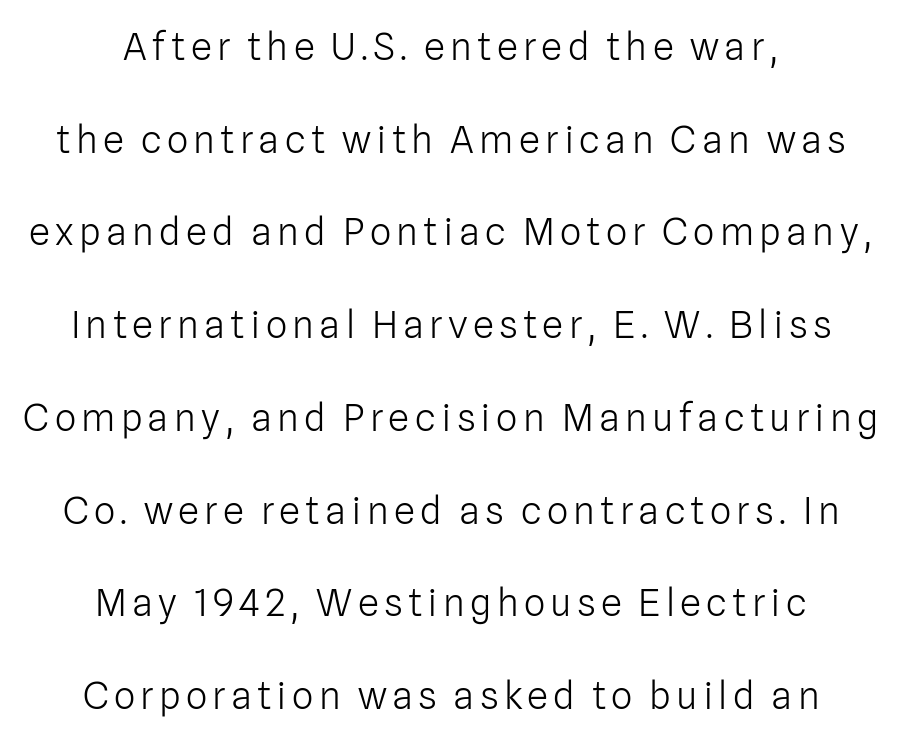
The image shows 38 px light sans-serif type, upright; set centered, loose line spacing (2.44x), not underlined; low stroke contrast and a medium x-height.
